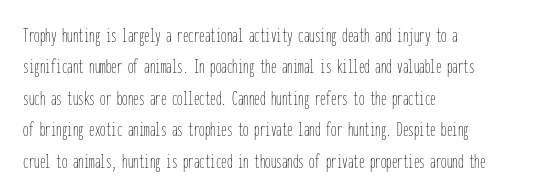
{"italic": "no", "bold": "no", "underline": "no", "align": "left", "line_spacing": "normal", "line_spacing_ratio": 1.43, "letter_spacing": "normal", "letter_spacing_em": 0.0, "glyph_px": 22}
